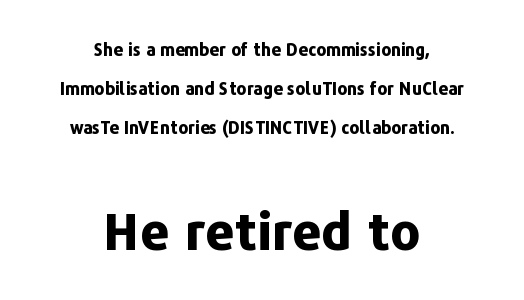
Q: Is the text bold? A: Yes.
Q: Is the text italic (slanted)? A: No, it is upright.
Q: Is the typeface a serif or a sans-serif typeface? A: Sans-serif.
Q: Is the text underlined? A: No.
Q: How is the paragraph aligned? A: Centered.
Q: Is the spacing between letters normal or unusually wide? A: Normal.
Q: Is the spacing between lines tight, normal or loose? A: Loose.
Q: Which block of text is set in a larger size, the first (top) or the second (bottom)? A: The second (bottom) one.
Q: Width (condensed, normal, or wide)? A: Normal.
Q: Stroke contrast? A: Low.
Q: x-height? A: Medium.
Q: Monospaced? A: No.
